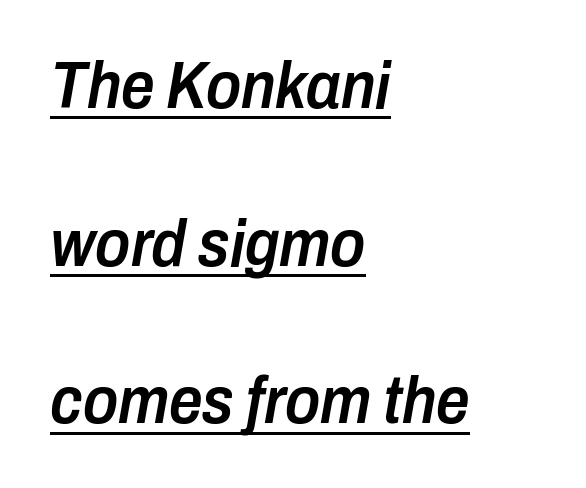
The image shows 66 px semibold, condensed type, italic (leaning right); set left-aligned, loose line spacing (2.39x), normal letter spacing, underlined; low stroke contrast and a medium x-height.
